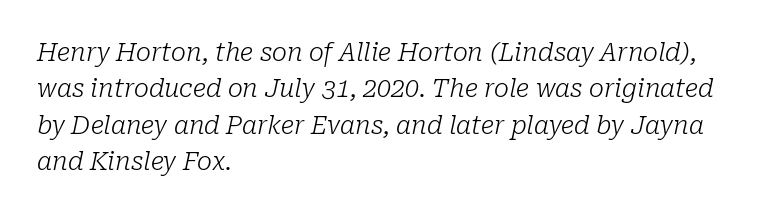
Horizontal alignment here is leftward, the default for most running prose. The specimen omits any rule beneath the text block's lines. This sample uses plain, unmodified letter spacing. This reads as an unemphasized weight, regular at the heaviest. A typesetter would call this leading conventional body-copy spacing. The text carries the slant typical of an italic or oblique font.
